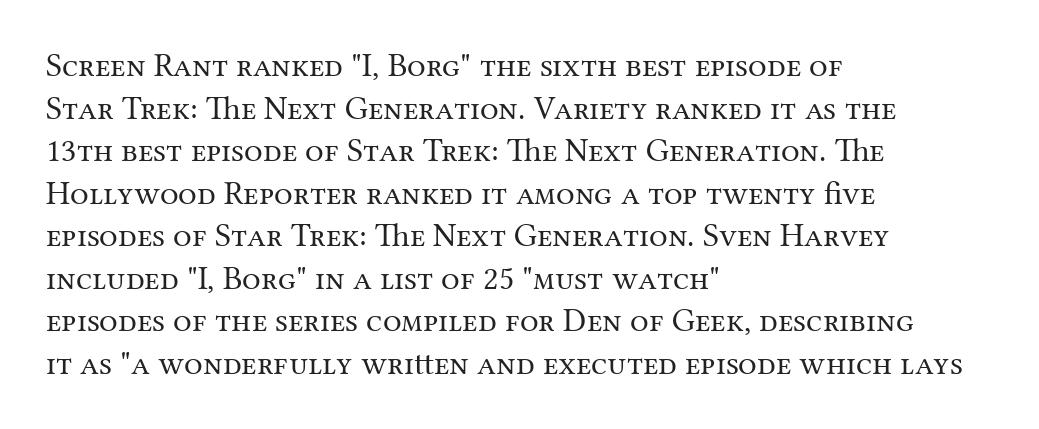
No heavy texture on the line: the type isn't bold. The compositor pushed each line to the left boundary. Does the lettering tilt? It doesn't — this is upright. Unmarked baselines from the first word to the last. There is no visible air inserted between adjacent glyphs.
